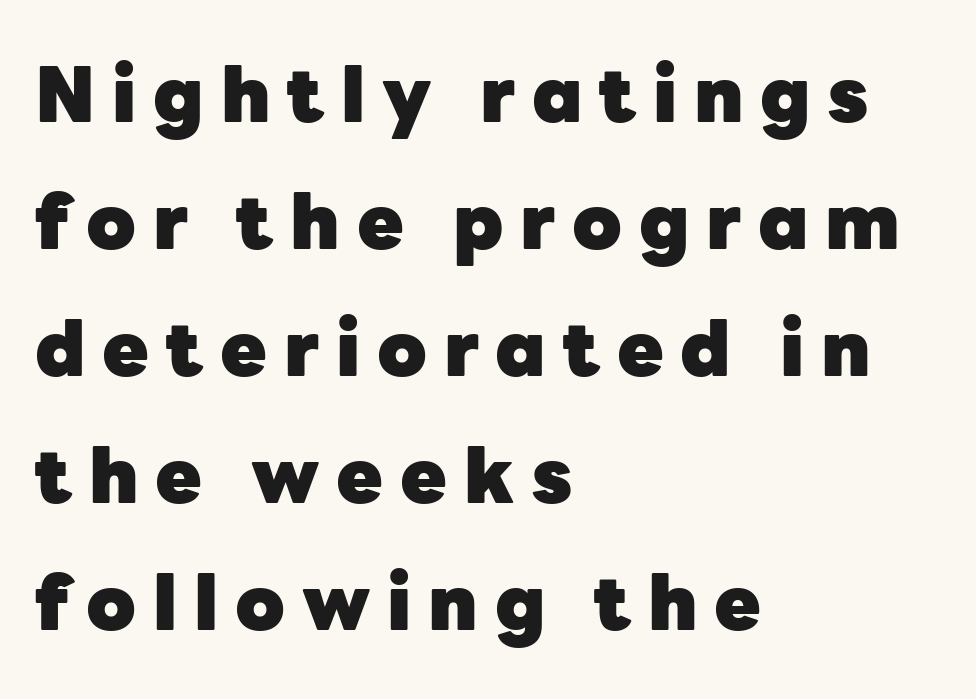
The image shows 76 px heavy sans-serif type, upright; set left-aligned, normal line spacing (1.67x), unusually wide letter spacing (+0.22 em), not underlined; low stroke contrast and a medium x-height.
